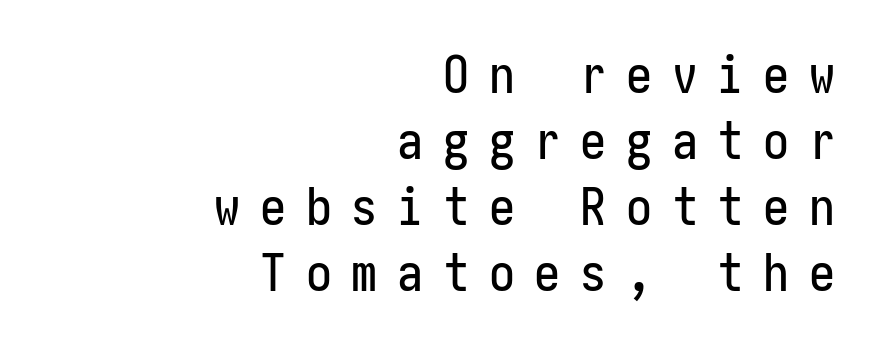
{"serif": "no", "italic": "no", "width": "condensed", "stroke_contrast": "low", "x_height": "medium", "underline": "no", "align": "right", "line_spacing": "normal", "line_spacing_ratio": 1.27, "letter_spacing": "wide", "letter_spacing_em": 0.38, "glyph_px": 52}
